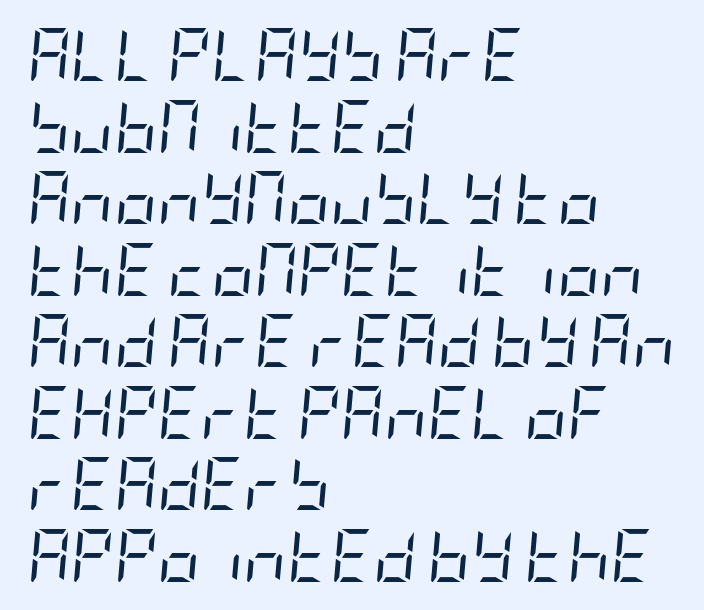
{"italic": "yes", "lean": "right", "slant_degrees": 5, "bold": "no", "weight": "regular", "width": "condensed", "stroke_contrast": "low", "x_height": "large", "underline": "no", "align": "left", "line_spacing": "normal", "line_spacing_ratio": 1.35, "letter_spacing": "normal", "letter_spacing_em": 0.0, "glyph_px": 53}
